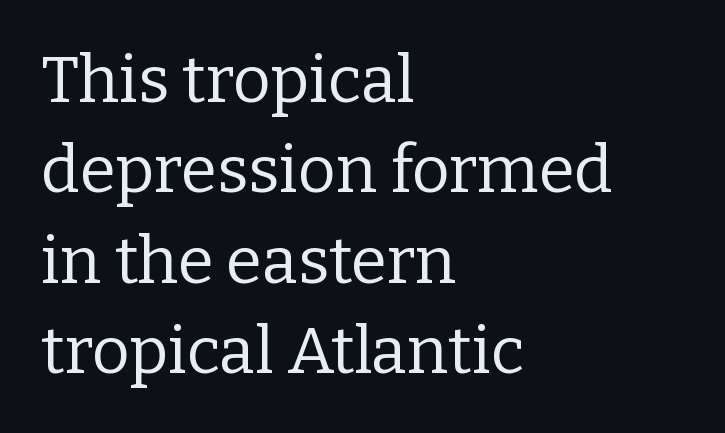
The image shows 65 px regular-weight serif type, upright; set left-aligned, normal line spacing (1.39x), normal letter spacing, not underlined; low stroke contrast and a medium x-height.
